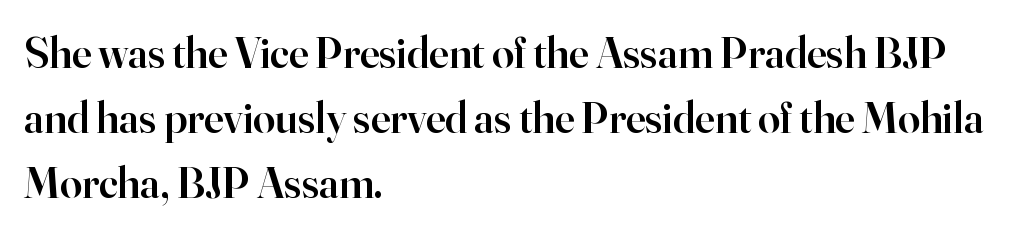
The image shows 44 px semibold serif type, upright; set left-aligned, normal line spacing (1.48x), normal letter spacing, not underlined; high stroke contrast and a small x-height.
